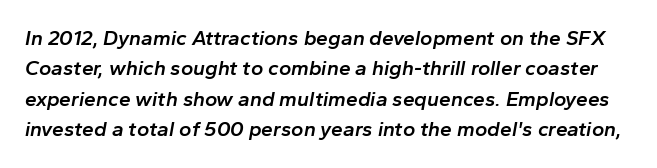
Q: Is the text bold? A: Semi-bold.
Q: Is the text italic (slanted)? A: Yes, it leans right by about 10 degrees.
Q: Is the text underlined? A: No.
Q: Is the spacing between letters normal or unusually wide? A: Normal.
Q: Is the spacing between lines tight, normal or loose? A: Normal.
